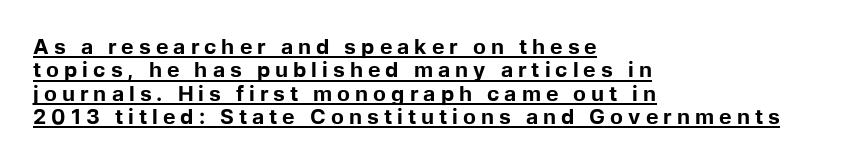
The image shows 21 px bold type, upright; set left-aligned, tight line spacing (1.11x), unusually wide letter spacing (+0.24 em), underlined.
